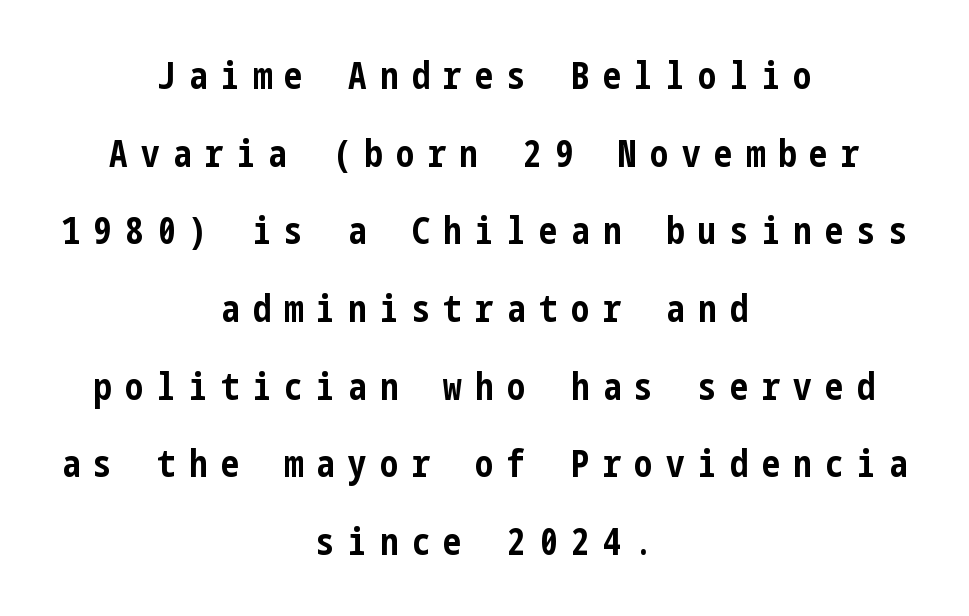
The image shows 37 px bold, condensed sans-serif type, upright; set centered, loose line spacing (2.1x), unusually wide letter spacing (+0.36 em), not underlined; low stroke contrast and a medium x-height.
